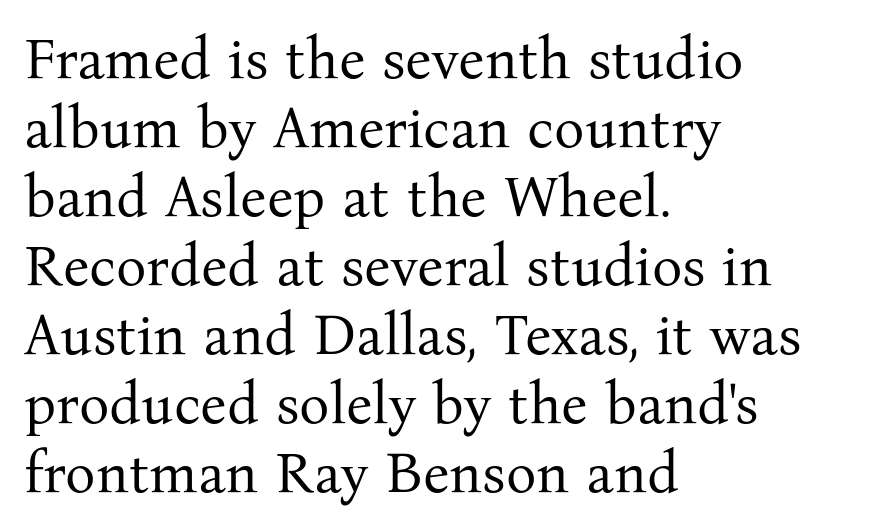
Inter-character spacing is left at the font's built-in metrics. In CSS terms this would be text-align: left. Do the letters lean? They stand straight. The typesetting does not lean heavy: it is not bold. Regarding serifs, this sample has them.
